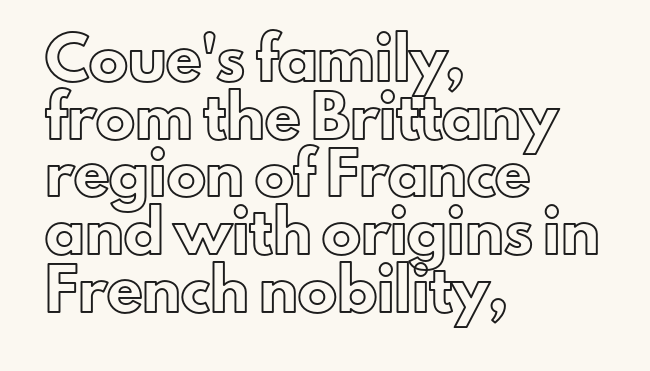
{"italic": "no", "width": "normal", "x_height": "small", "monospaced": "no", "underline": "no", "align": "left", "line_spacing": "normal", "line_spacing_ratio": 1.48, "letter_spacing": "normal", "letter_spacing_em": 0.0, "glyph_px": 39}
